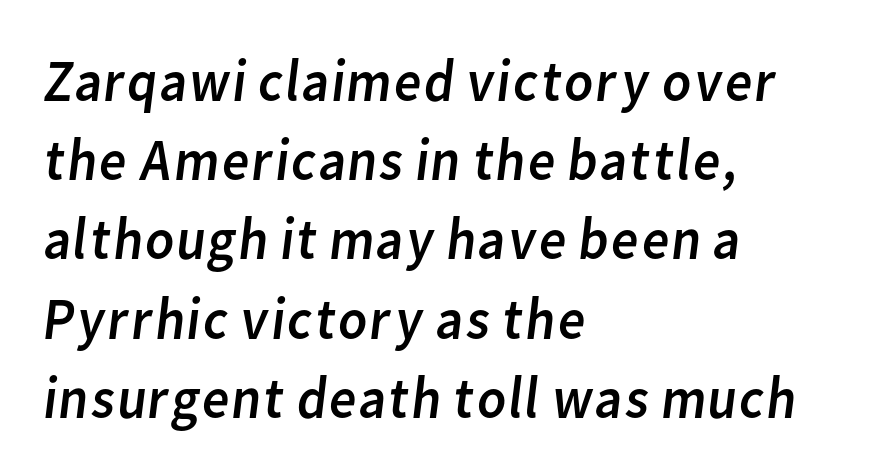
{"serif": "no", "bold": "no", "weight": "regular", "width": "normal", "stroke_contrast": "low", "x_height": "medium", "monospaced": "no", "underline": "no", "align": "left", "line_spacing": "normal", "line_spacing_ratio": 1.32, "letter_spacing": "normal", "letter_spacing_em": 0.0, "glyph_px": 60}
